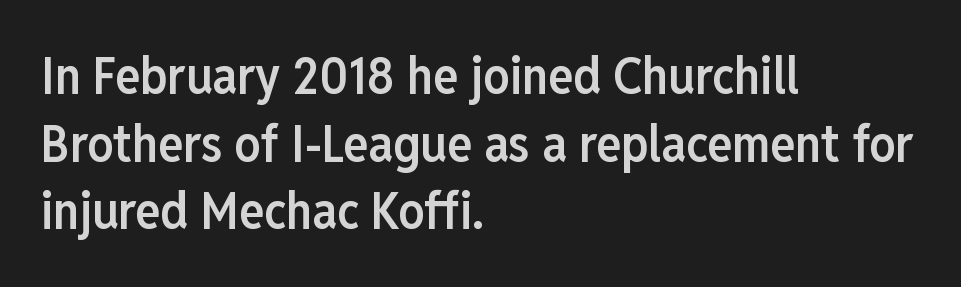
{"serif": "no", "italic": "no", "bold": "semi", "weight": "semibold", "width": "condensed", "stroke_contrast": "low", "x_height": "medium", "monospaced": "no", "underline": "no", "align": "left", "line_spacing": "normal", "line_spacing_ratio": 1.3, "letter_spacing": "normal", "letter_spacing_em": 0.0, "glyph_px": 52}
